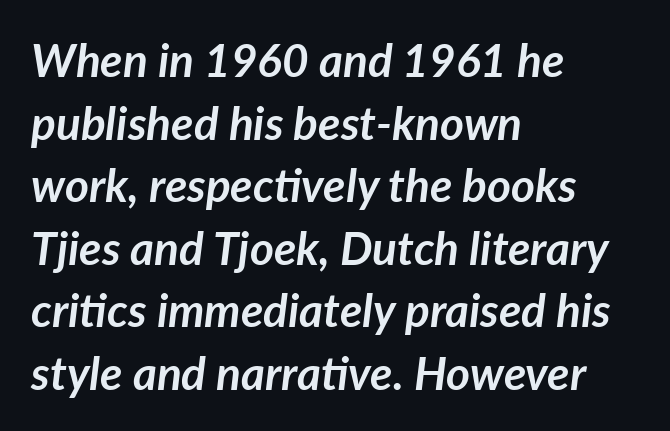
The image shows 46 px semibold type, italic (leaning right); set left-aligned, normal line spacing (1.36x), normal letter spacing, not underlined; low stroke contrast and a medium x-height.
